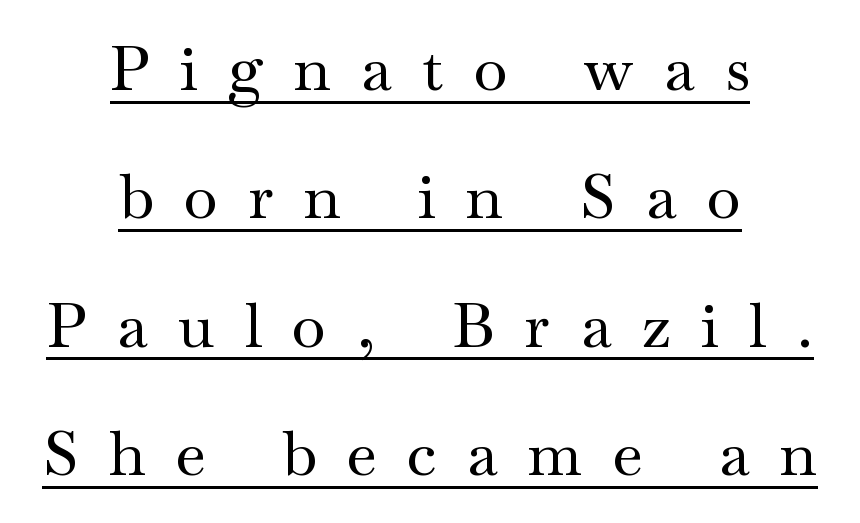
{"serif": "yes", "italic": "no", "width": "wide", "stroke_contrast": "medium", "x_height": "small", "monospaced": "no", "underline": "yes", "align": "center", "line_spacing": "loose", "line_spacing_ratio": 2.07, "letter_spacing": "wide", "letter_spacing_em": 0.49, "glyph_px": 62}
